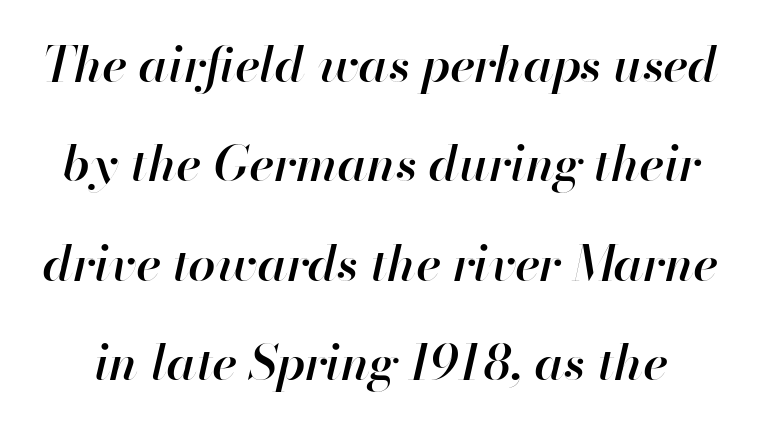
Q: Is the text bold? A: Semi-bold.
Q: Is the text italic (slanted)? A: Yes, it leans right by about 13 degrees.
Q: Is the text underlined? A: No.
Q: Is the spacing between letters normal or unusually wide? A: Normal.
Q: Is the spacing between lines tight, normal or loose? A: Loose.
Q: Width (condensed, normal, or wide)? A: Normal.
Q: Stroke contrast? A: High.
Q: x-height? A: Small.
Q: Monospaced? A: No.
